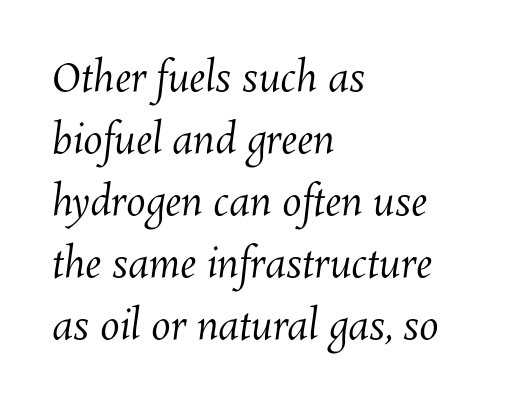
The image shows 39 px regular-weight type; set left-aligned, normal line spacing (1.59x), normal letter spacing, not underlined; medium stroke contrast and a medium x-height.
